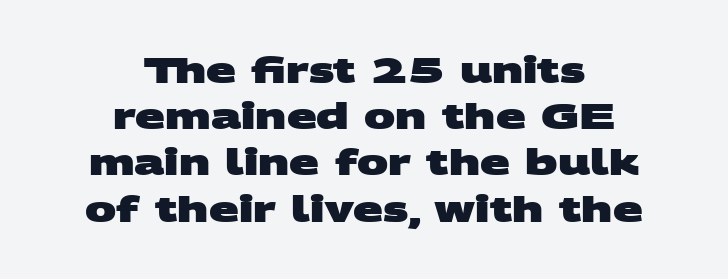
The image shows 35 px heavy, wide sans-serif type; set centered, normal line spacing (1.32x), normal letter spacing, not underlined; medium stroke contrast and a large x-height.
